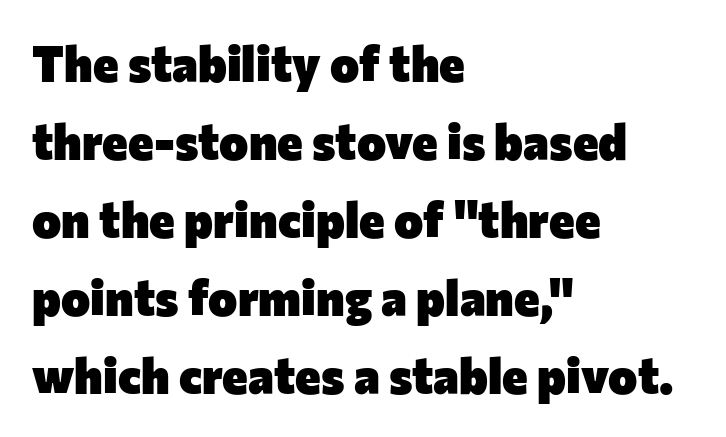
The image shows 49 px heavy sans-serif type, upright; set left-aligned, normal line spacing (1.59x), normal letter spacing, not underlined; low stroke contrast and a medium x-height.
